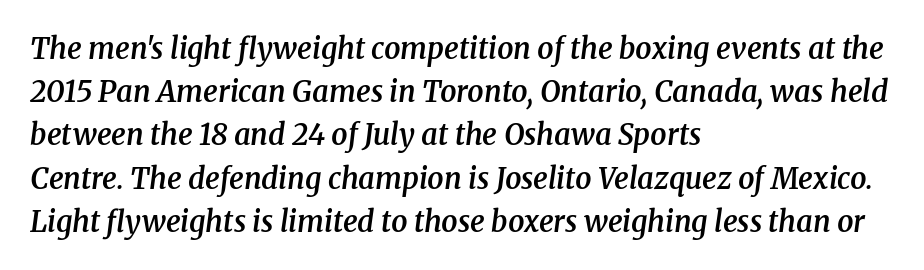
The image shows 29 px semibold serif type, italic (leaning right); set left-aligned, normal line spacing (1.49x), normal letter spacing, not underlined; medium stroke contrast and a medium x-height.
